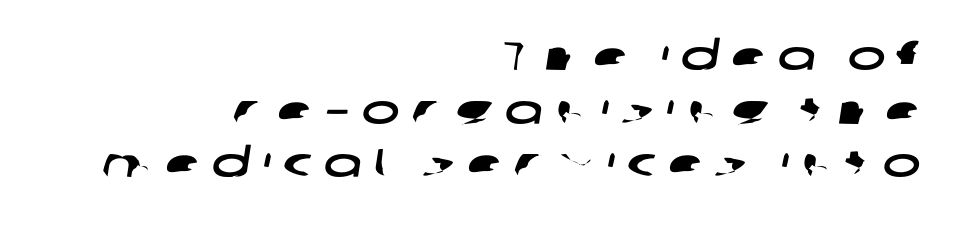
Q: Is the typeface a serif or a sans-serif typeface? A: Sans-serif.
Q: Is the text underlined? A: No.
Q: How is the paragraph aligned? A: Right-aligned.
Q: Is the spacing between letters normal or unusually wide? A: Unusually wide.
Q: Is the spacing between lines tight, normal or loose? A: Normal.
Q: Width (condensed, normal, or wide)? A: Wide.
Q: Stroke contrast? A: Low.
Q: x-height? A: Medium.
Q: Monospaced? A: No.
